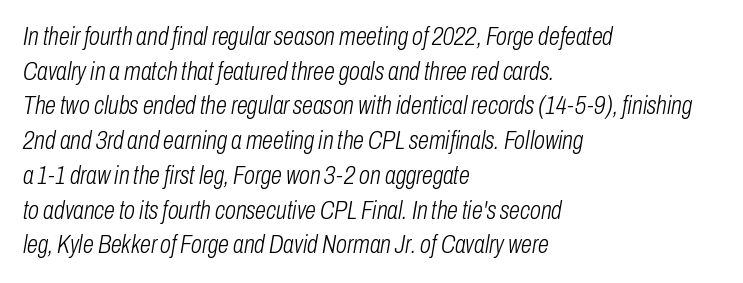
Q: Is the text bold? A: No.
Q: Is the text italic (slanted)? A: Yes, it leans right by about 10 degrees.
Q: Is the text underlined? A: No.
Q: How is the paragraph aligned? A: Left-aligned.
Q: Is the spacing between letters normal or unusually wide? A: Normal.
Q: Is the spacing between lines tight, normal or loose? A: Normal.
